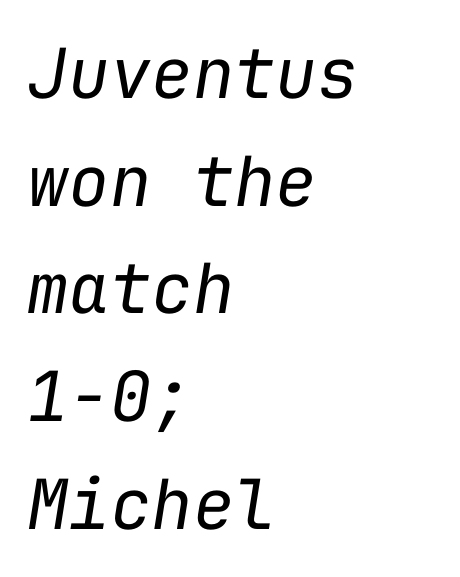
The image shows 69 px regular-weight type, italic (leaning right), monospaced; set left-aligned, normal line spacing (1.56x), normal letter spacing, not underlined; low stroke contrast and a medium x-height.
